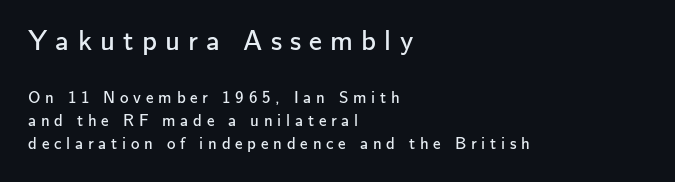
Q: Is the text bold? A: No.
Q: Is the text italic (slanted)? A: No, it is upright.
Q: Is the typeface a serif or a sans-serif typeface? A: Sans-serif.
Q: Is the text underlined? A: No.
Q: How is the paragraph aligned? A: Left-aligned.
Q: Is the spacing between letters normal or unusually wide? A: Unusually wide.
Q: Is the spacing between lines tight, normal or loose? A: Normal.
Q: Which block of text is set in a larger size, the first (top) or the second (bottom)? A: The first (top) one.
Q: Width (condensed, normal, or wide)? A: Normal.
Q: Stroke contrast? A: Low.
Q: x-height? A: Small.
Q: Monospaced? A: No.
